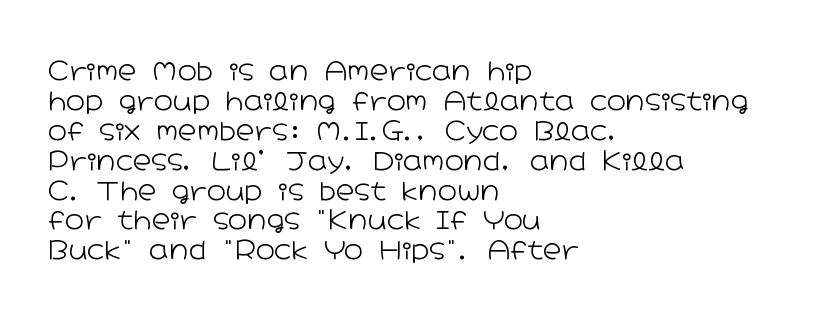
Has an underline been added? It has not. Vertical strokes here are truly vertical. Tracking here is standard; glyphs follow each other at the usual distance. This block would grow much taller if given ordinary leading; it's compressed now.
